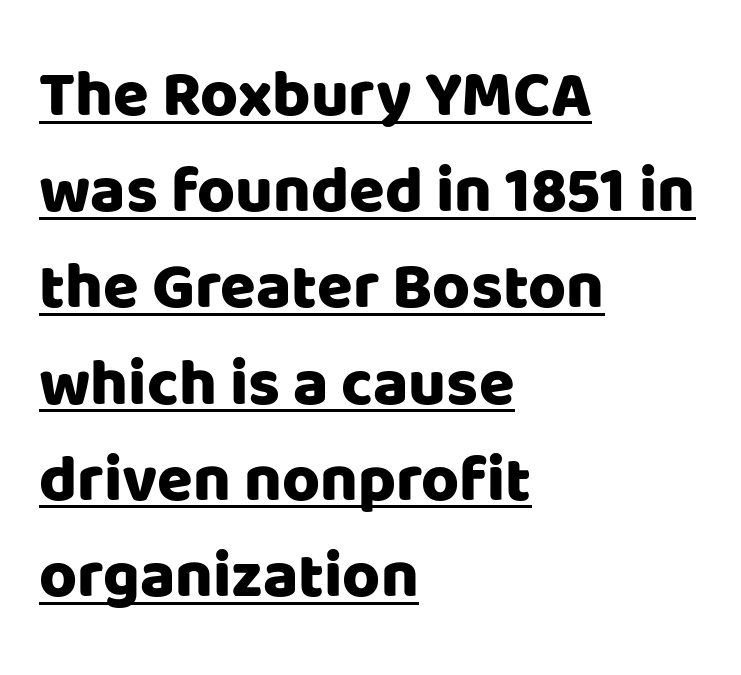
The designer left line spacing at the default. The compositor pushed each line to the left boundary. Is there any slant? The stems are plumb. Compared with typical body copy, the letter spacing here is the same. These lines are rendered in a variable-pitch font. The text was rendered using a sans face with plain stroke endings.
